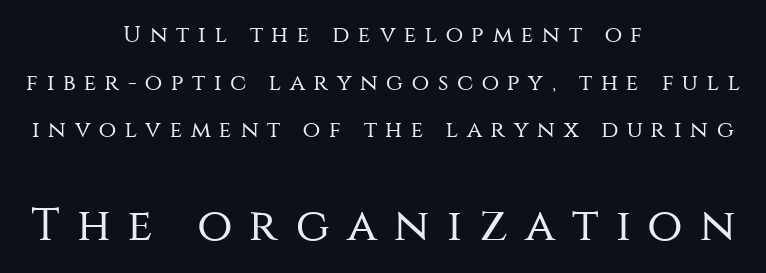
The image shows 46 px regular-weight sans-serif type, upright; set centered, loose line spacing (2.07x), unusually wide letter spacing (+0.37 em), not underlined; the second (bottom) block is 2.0x larger; medium stroke contrast and a large x-height.
